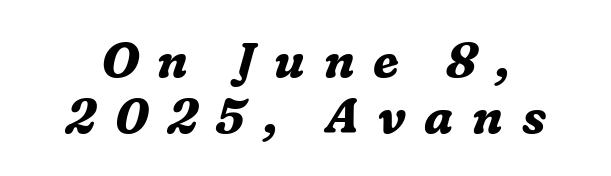
Q: Is the text bold? A: Yes.
Q: Is the text italic (slanted)? A: Yes, it leans right by about 16 degrees.
Q: Is the typeface a serif or a sans-serif typeface? A: Serif.
Q: Is the text underlined? A: No.
Q: Is the spacing between letters normal or unusually wide? A: Unusually wide.
Q: Width (condensed, normal, or wide)? A: Normal.
Q: Stroke contrast? A: Medium.
Q: x-height? A: Medium.
Q: Monospaced? A: No.
